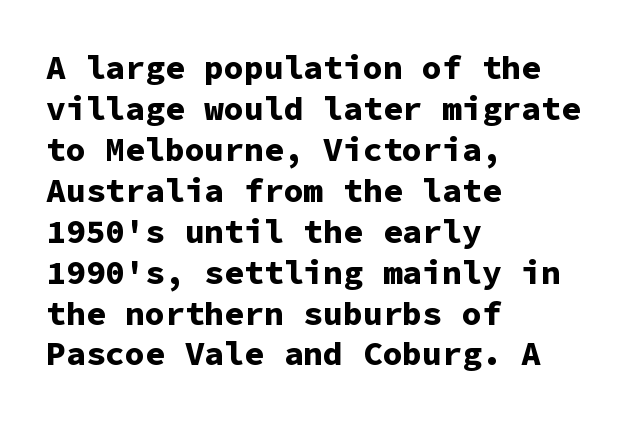
Short note: letters normally spaced. One-word summary of the alignment: left. Typographically, this falls in the sans-serif category. Caption: bold face, heavy strokes.
